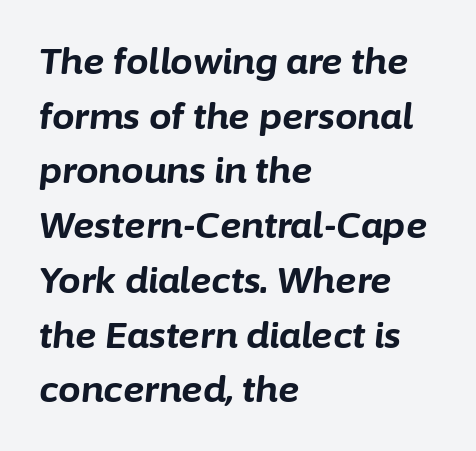
Characters follow at the spacing the type designer built in. The space beneath each line is pristine and unruled. Style check: oblique. You could not count columns in this text — the font is proportionally spaced. The compositor pushed each line to the left boundary.
